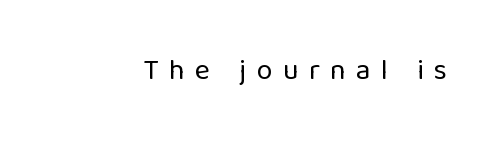
Nobody drew a line under any word here. Varying glyph widths throughout — classic text-font behaviour. This rendering employs a face without finishing strokes, i.e., a sans-serif. Weight: not bold — regular or lighter. Is there any slant? The stems are plumb.
